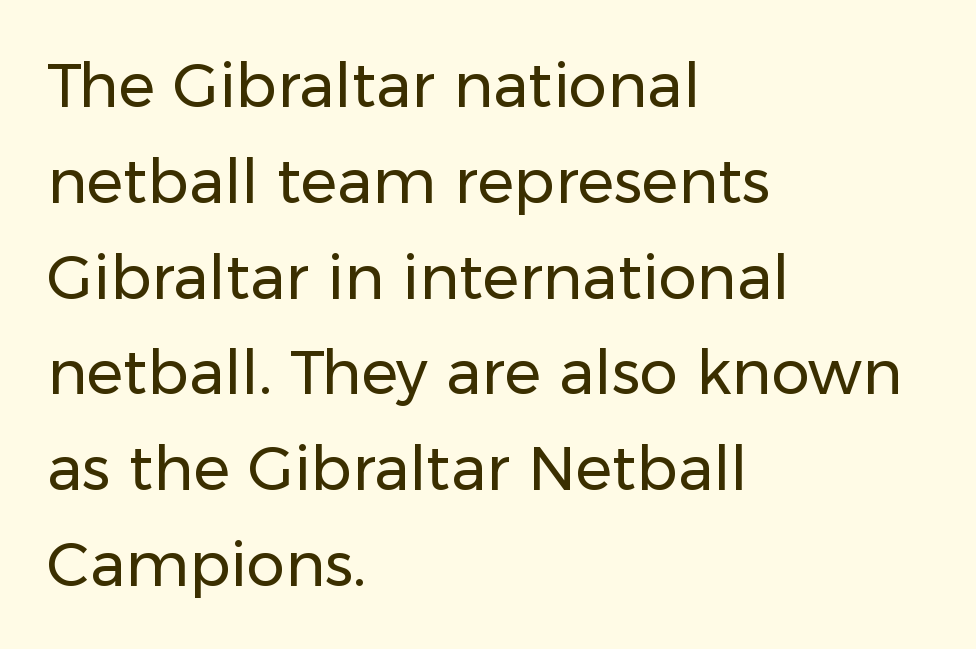
The letters carry no serifs — their stems end cleanly without finishing strokes. This rendering leaves character spacing at its baseline value. This sample is left-justified, so line endings fall wherever the words run out. Note the varied advance widths — an 'i' is clearly narrower than an 'm'. Ascenders rise straight up at ninety degrees.
